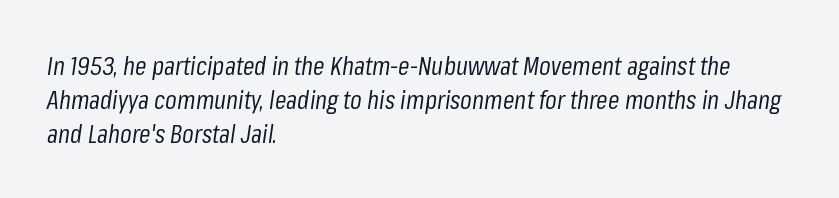
Line beginnings align vertically; line endings do not. Designer's note — italics engaged. Leading matches the norm, producing a regular column. Vertical stems look standard width or narrower in stroke. The gaps between neighbouring characters are ordinary and unremarkable. Check under the words: just untouched page.
